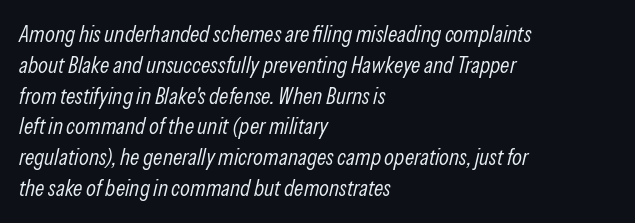
{"italic": "yes", "lean": "right", "slant_degrees": 13, "bold": "no", "underline": "no", "align": "left", "line_spacing": "normal", "line_spacing_ratio": 1.34, "letter_spacing": "normal", "letter_spacing_em": 0.0, "glyph_px": 23}
